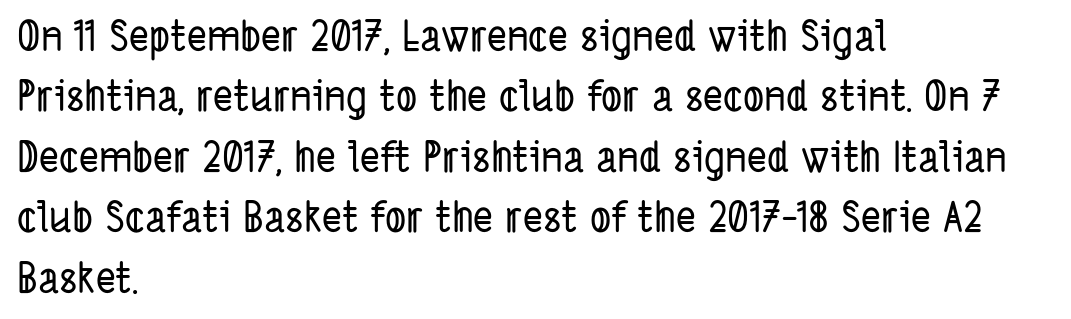
The image shows 42 px condensed sans-serif type; set left-aligned, normal line spacing (1.44x), normal letter spacing, not underlined; low stroke contrast and a medium x-height.
